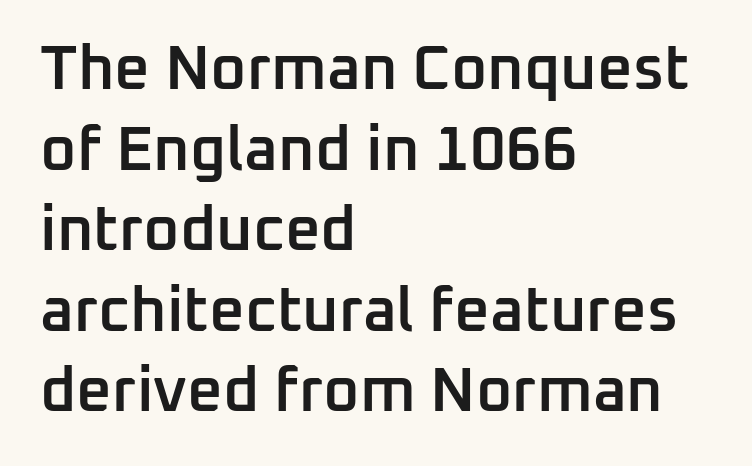
Q: Is the text bold? A: Semi-bold.
Q: Is the text italic (slanted)? A: No, it is upright.
Q: Is the typeface a serif or a sans-serif typeface? A: Sans-serif.
Q: Is the text underlined? A: No.
Q: How is the paragraph aligned? A: Left-aligned.
Q: Is the spacing between letters normal or unusually wide? A: Normal.
Q: Is the spacing between lines tight, normal or loose? A: Normal.
Q: Width (condensed, normal, or wide)? A: Normal.
Q: Stroke contrast? A: Low.
Q: x-height? A: Medium.
Q: Monospaced? A: No.
